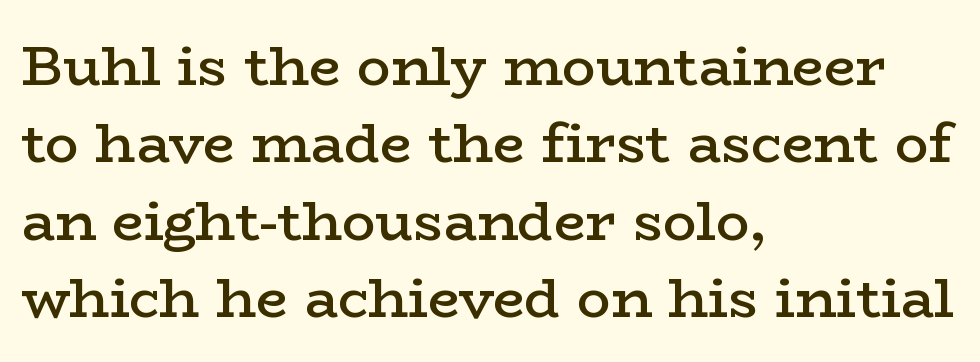
Q: Is the text bold? A: Semi-bold.
Q: Is the text italic (slanted)? A: No, it is upright.
Q: Is the typeface a serif or a sans-serif typeface? A: Serif.
Q: Is the text underlined? A: No.
Q: How is the paragraph aligned? A: Left-aligned.
Q: Is the spacing between letters normal or unusually wide? A: Normal.
Q: Is the spacing between lines tight, normal or loose? A: Normal.
Q: Width (condensed, normal, or wide)? A: Wide.
Q: Stroke contrast? A: Low.
Q: x-height? A: Medium.
Q: Monospaced? A: No.
